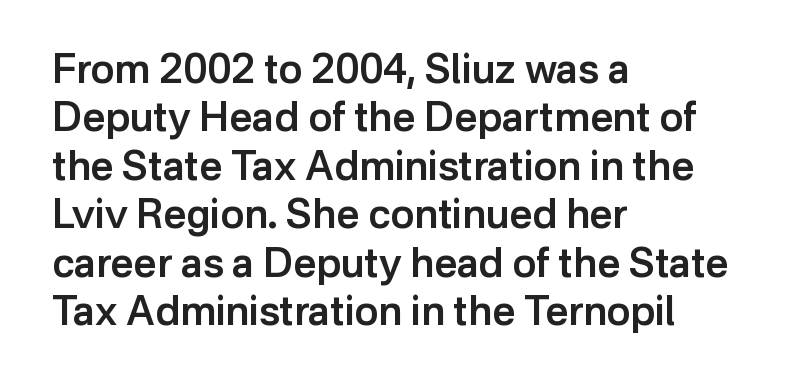
Q: Is the text bold? A: Semi-bold.
Q: Is the text italic (slanted)? A: No, it is upright.
Q: Is the typeface a serif or a sans-serif typeface? A: Sans-serif.
Q: Is the text underlined? A: No.
Q: How is the paragraph aligned? A: Left-aligned.
Q: Is the spacing between letters normal or unusually wide? A: Normal.
Q: Width (condensed, normal, or wide)? A: Normal.
Q: Stroke contrast? A: Low.
Q: x-height? A: Medium.
Q: Monospaced? A: No.
